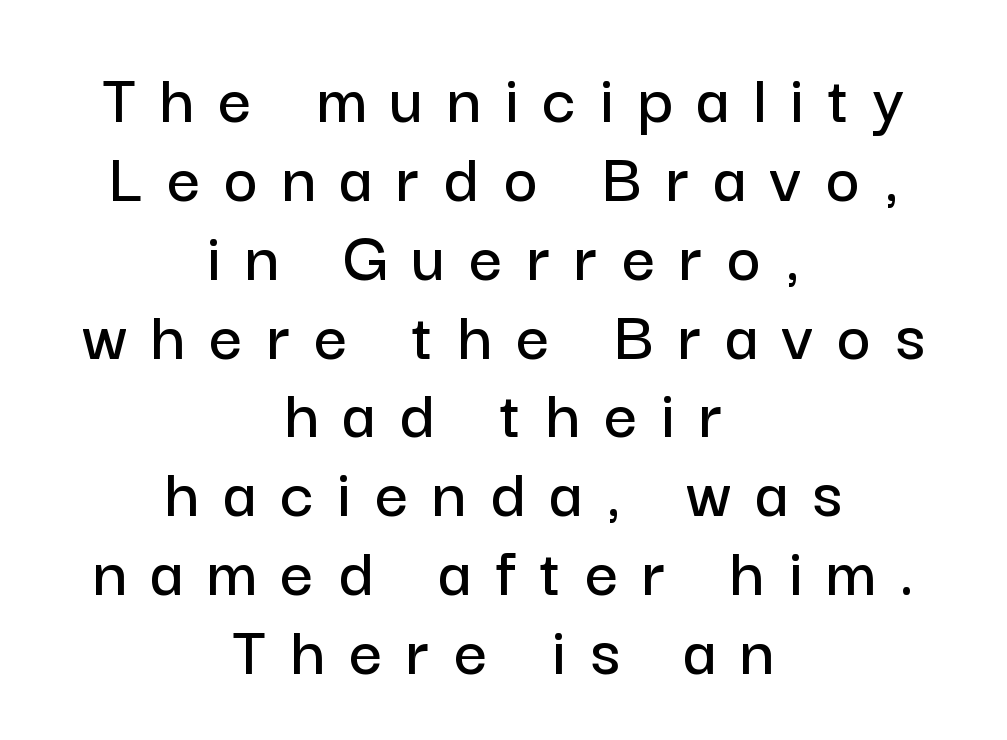
Q: Is the text italic (slanted)? A: No, it is upright.
Q: Is the typeface a serif or a sans-serif typeface? A: Sans-serif.
Q: Is the text underlined? A: No.
Q: How is the paragraph aligned? A: Centered.
Q: Is the spacing between letters normal or unusually wide? A: Unusually wide.
Q: Is the spacing between lines tight, normal or loose? A: Tight.
Q: Width (condensed, normal, or wide)? A: Normal.
Q: Stroke contrast? A: Low.
Q: x-height? A: Medium.
Q: Monospaced? A: No.
